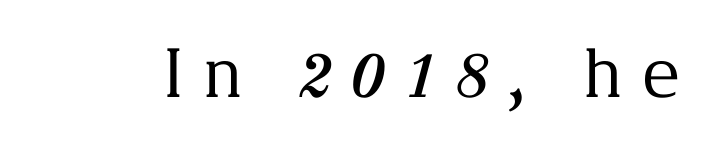
Q: Is the text bold? A: No.
Q: Is the text italic (slanted)? A: No, it is upright.
Q: Is the typeface a serif or a sans-serif typeface? A: Serif.
Q: Is the text underlined? A: No.
Q: Is the spacing between letters normal or unusually wide? A: Unusually wide.
Q: Width (condensed, normal, or wide)? A: Normal.
Q: Stroke contrast? A: Medium.
Q: x-height? A: Medium.
Q: Monospaced? A: No.
